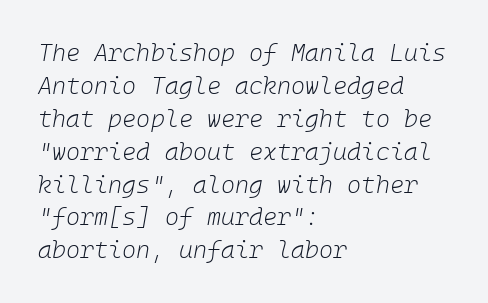
Is there much room between lines? A standard amount, neither cramped nor airy. The paragraph has a hard left edge and a soft right edge. Glyph-to-glyph distance matches everyday printed text. Compared with a typical body face, this is equally light or lighter still. Check the space under the baseline: it is left empty.
